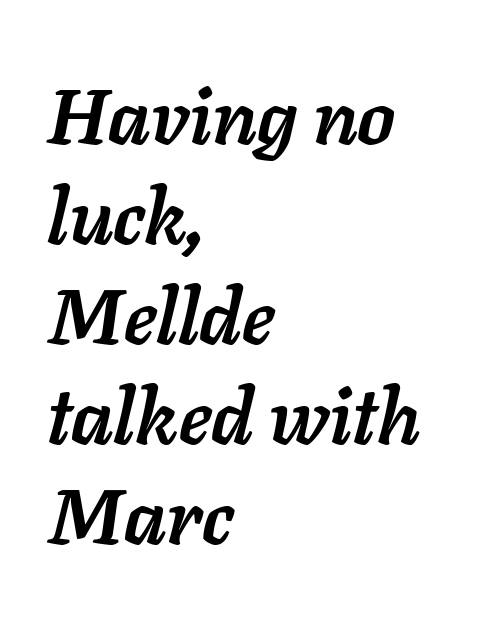
{"italic": "yes", "lean": "right", "slant_degrees": 11, "bold": "yes", "weight": "semibold", "width": "normal", "stroke_contrast": "low", "x_height": "medium", "monospaced": "no", "underline": "no", "align": "left", "line_spacing": "normal", "line_spacing_ratio": 1.3, "letter_spacing": "normal", "letter_spacing_em": 0.0, "glyph_px": 77}
